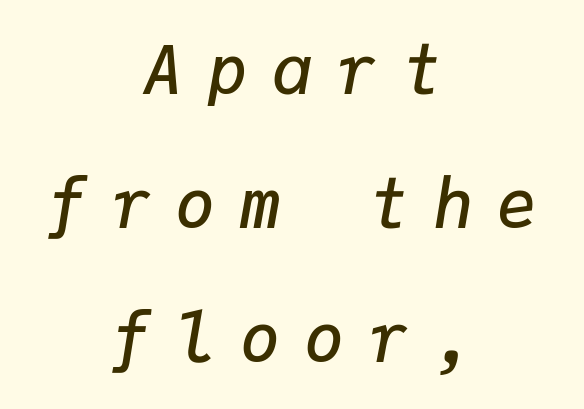
The lines are quadded center. Each word looks stretched out because of the extra space between its letters. Each letter, wide or thin by design, is forced into the same width here. This sample trades compactness for vertical openness between lines. Summary of weight: moderately heavy, a semibold. A clean baseline with only descenders dipping below it.
